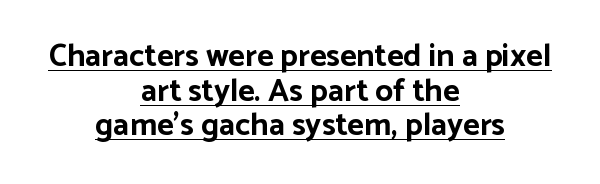
Q: Is the text bold? A: Yes.
Q: Is the text italic (slanted)? A: No, it is upright.
Q: Is the typeface a serif or a sans-serif typeface? A: Sans-serif.
Q: Is the text underlined? A: Yes.
Q: How is the paragraph aligned? A: Centered.
Q: Is the spacing between letters normal or unusually wide? A: Normal.
Q: Is the spacing between lines tight, normal or loose? A: Tight.
Q: Width (condensed, normal, or wide)? A: Normal.
Q: Stroke contrast? A: Low.
Q: x-height? A: Medium.
Q: Monospaced? A: No.
